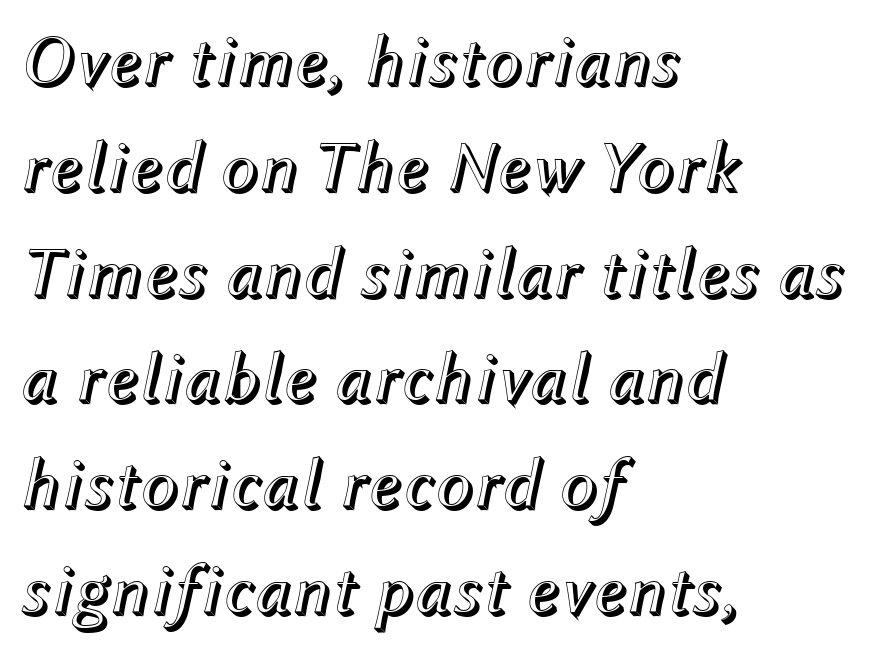
Q: Is the text italic (slanted)? A: Yes, it leans right by about 12 degrees.
Q: Is the text underlined? A: No.
Q: How is the paragraph aligned? A: Left-aligned.
Q: Is the spacing between letters normal or unusually wide? A: Normal.
Q: Is the spacing between lines tight, normal or loose? A: Normal.
Q: Width (condensed, normal, or wide)? A: Normal.
Q: x-height? A: Medium.
Q: Monospaced? A: No.
